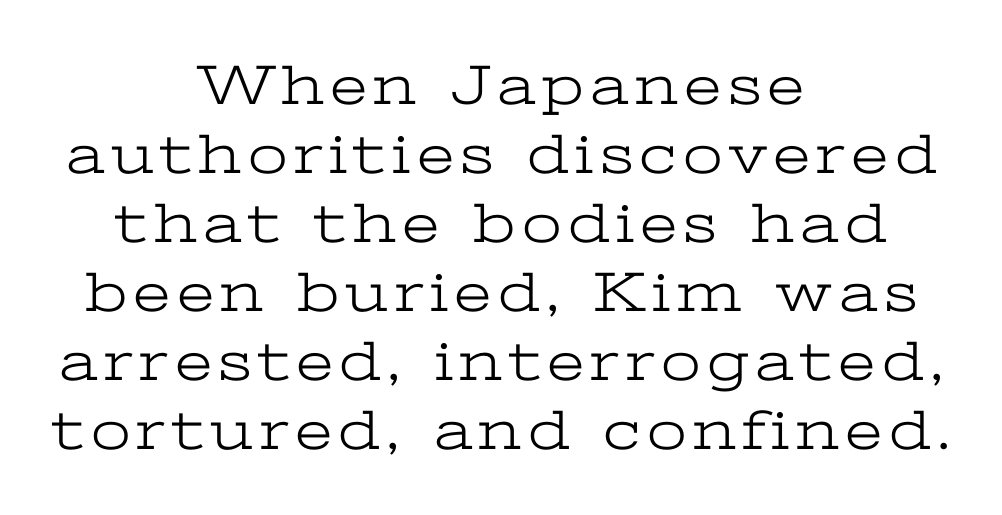
When letters stand straight like this, we call the style roman or upright. No chunkiness to these letters — they're not bold. You can tell from the footed stems that serif type was used. The glyphs are unaccompanied by any horizontal stroke below them.
